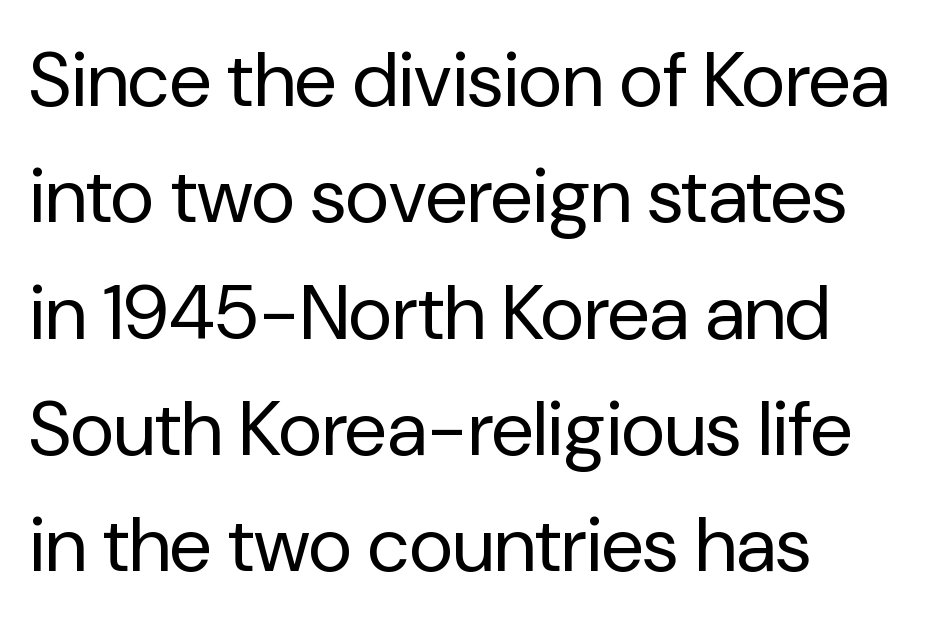
The image shows 77 px regular-weight sans-serif type, upright; set left-aligned, normal line spacing (1.51x), normal letter spacing, not underlined; low stroke contrast and a medium x-height.
